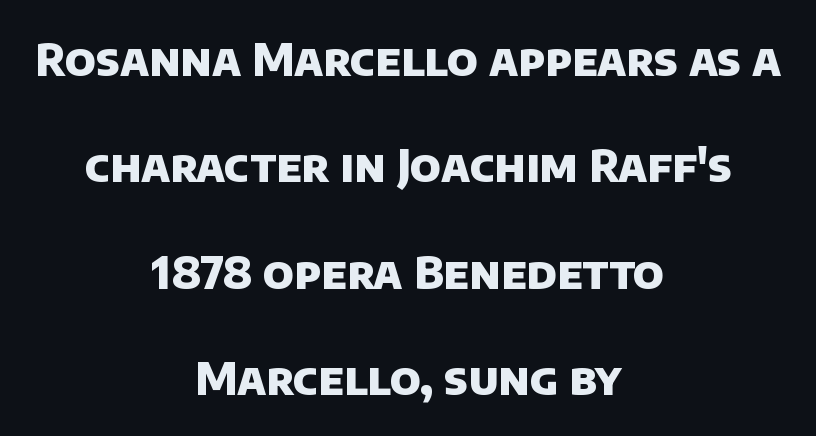
{"serif": "no", "bold": "yes", "weight": "heavy", "width": "normal", "stroke_contrast": "low", "x_height": "large", "monospaced": "no", "underline": "no", "align": "center", "line_spacing": "loose", "line_spacing_ratio": 2.42, "letter_spacing": "normal", "letter_spacing_em": 0.0, "glyph_px": 44}
